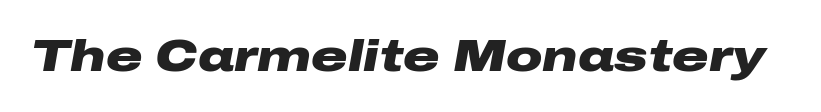
{"italic": "yes", "lean": "right", "slant_degrees": 10, "bold": "yes", "weight": "heavy", "width": "wide", "stroke_contrast": "low", "x_height": "medium", "monospaced": "no", "underline": "no", "letter_spacing": "normal", "letter_spacing_em": 0.0, "glyph_px": 45}
